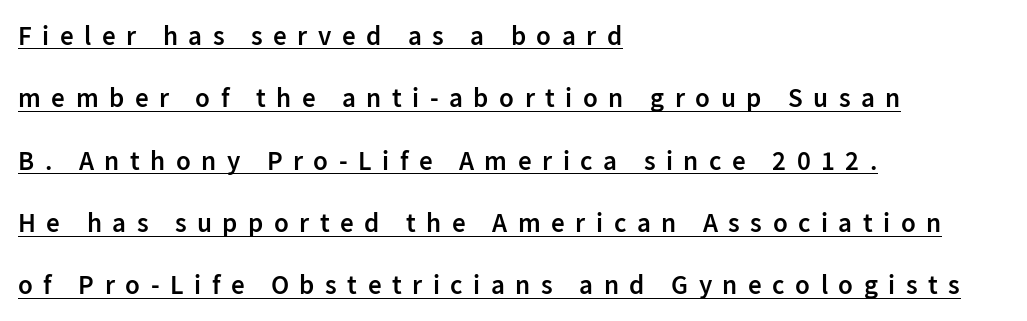
{"italic": "no", "bold": "semi", "underline": "yes", "align": "left", "line_spacing": "loose", "line_spacing_ratio": 2.31, "letter_spacing": "wide", "letter_spacing_em": 0.39, "glyph_px": 27}
